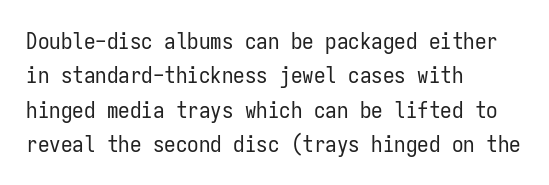
Q: Is the text bold? A: No.
Q: Is the text italic (slanted)? A: No, it is upright.
Q: Is the text underlined? A: No.
Q: How is the paragraph aligned? A: Left-aligned.
Q: Is the spacing between letters normal or unusually wide? A: Normal.
Q: Is the spacing between lines tight, normal or loose? A: Normal.
